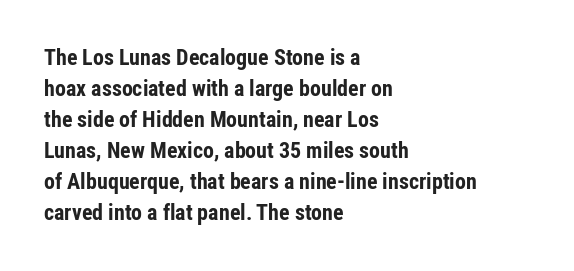
{"italic": "no", "bold": "yes", "underline": "no", "align": "left", "line_spacing": "normal", "line_spacing_ratio": 1.41, "letter_spacing": "normal", "letter_spacing_em": 0.0, "glyph_px": 22}
